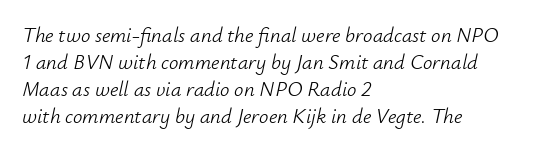
The image shows 21 px text type, italic (leaning right); set left-aligned, normal line spacing (1.28x), normal letter spacing, not underlined.
